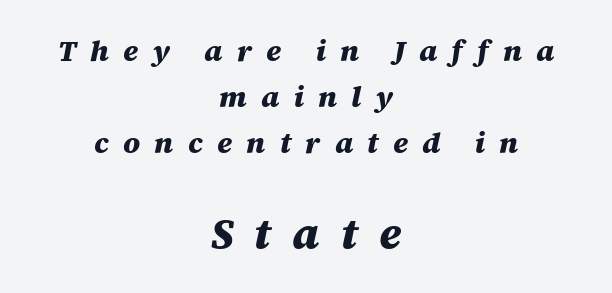
{"italic": "yes", "lean": "right", "slant_degrees": 12, "bold": "yes", "weight": "heavy", "width": "normal", "stroke_contrast": "medium", "x_height": "large", "monospaced": "no", "underline": "no", "align": "center", "line_spacing": "normal", "line_spacing_ratio": 1.59, "letter_spacing": "wide", "letter_spacing_em": 0.49, "larger_block": "second", "size_ratio": 1.48, "glyph_px": 43}
